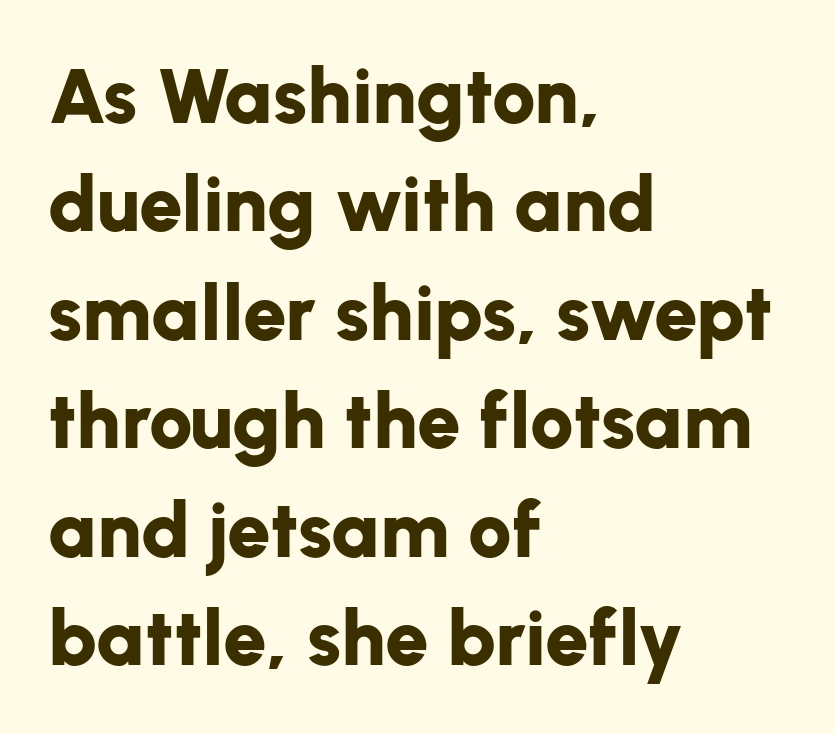
Is this a fixed-width face? No — the glyphs have proportional, varying widths. If you measured baseline to baseline, you'd find a middling distance. The glyphs have the mass of a bold cut. Is the block centered? No — it sits flush against the left margin.
